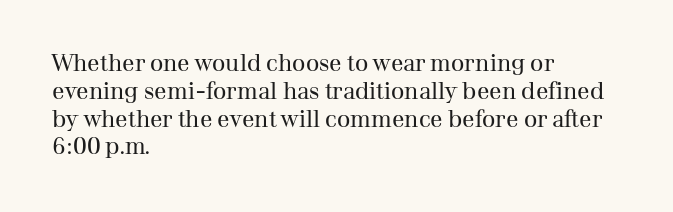
Italic: no, the glyphs are upright roman. Typeset ragged right — the left edge is the straight one. The gaps between neighbouring characters are ordinary and unremarkable. No letter is thick-stroked: the sample isn't bold. Lines of text with bare space underneath.
